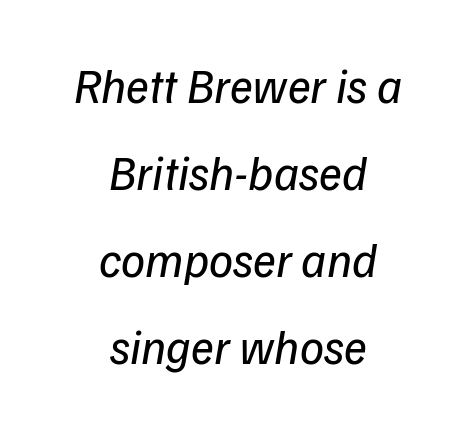
The image shows 48 px regular-weight sans-serif type; set centered, line spacing 1.81x, normal letter spacing, not underlined; low stroke contrast and a medium x-height.
